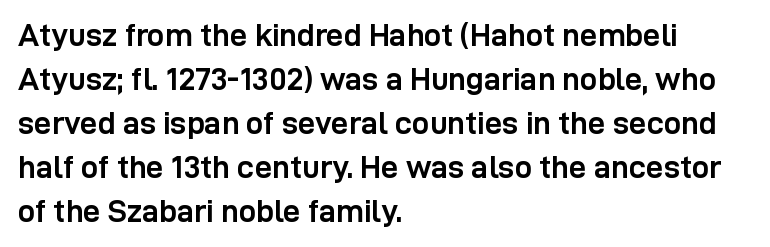
The image shows 31 px semibold sans-serif type, upright; set left-aligned, normal line spacing (1.42x), normal letter spacing, not underlined; low stroke contrast and a medium x-height.
